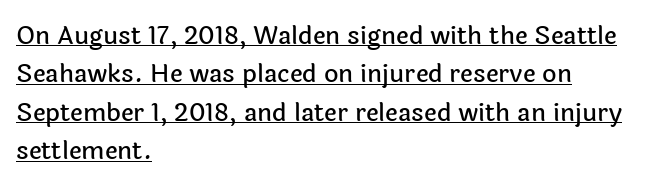
{"italic": "no", "underline": "yes", "align": "left", "line_spacing": "normal", "line_spacing_ratio": 1.54, "letter_spacing": "normal", "letter_spacing_em": 0.0, "glyph_px": 25}
